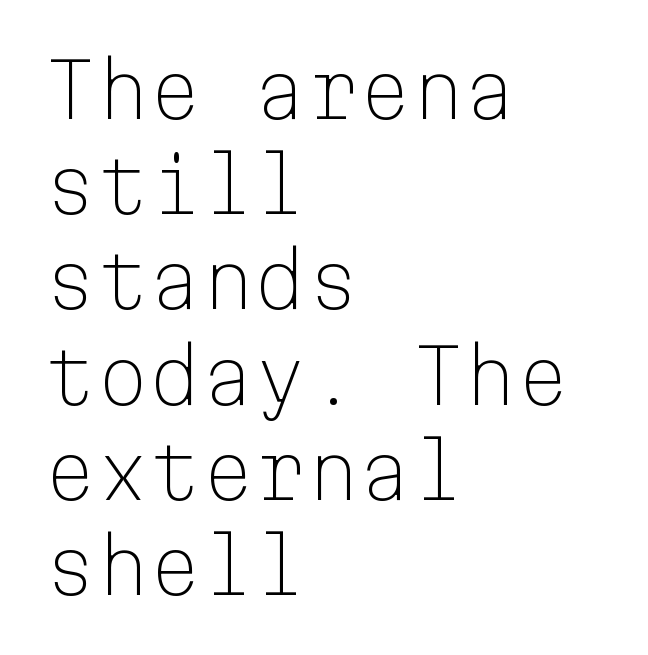
The image shows 75 px light sans-serif type, upright, monospaced; set left-aligned, normal line spacing (1.27x), normal letter spacing, not underlined; low stroke contrast and a medium x-height.
